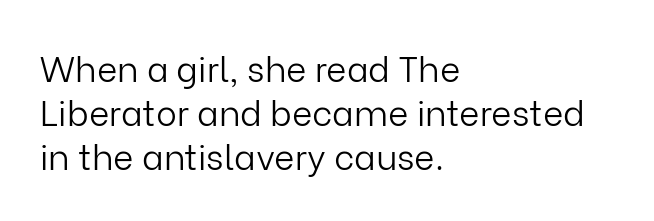
{"serif": "no", "italic": "no", "bold": "no", "weight": "light", "width": "normal", "stroke_contrast": "low", "x_height": "medium", "monospaced": "no", "underline": "no", "align": "left", "line_spacing": "normal", "line_spacing_ratio": 1.26, "letter_spacing": "normal", "letter_spacing_em": 0.0, "glyph_px": 35}
